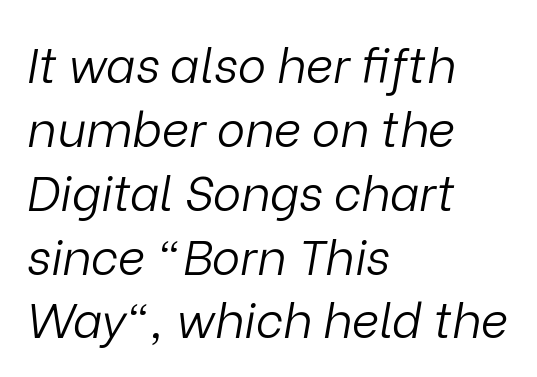
Q: Is the text bold? A: No.
Q: Is the text italic (slanted)? A: Yes, it leans right by about 9 degrees.
Q: Is the text underlined? A: No.
Q: How is the paragraph aligned? A: Left-aligned.
Q: Is the spacing between letters normal or unusually wide? A: Normal.
Q: Is the spacing between lines tight, normal or loose? A: Normal.
Q: Width (condensed, normal, or wide)? A: Normal.
Q: Stroke contrast? A: Low.
Q: x-height? A: Medium.
Q: Monospaced? A: No.
